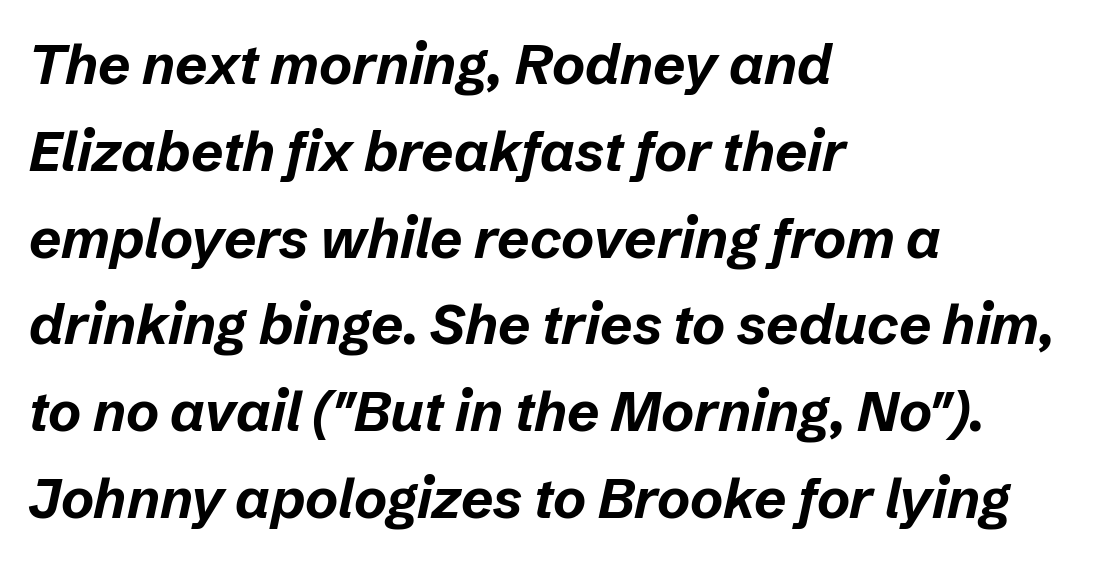
{"italic": "yes", "lean": "right", "slant_degrees": 12, "bold": "yes", "weight": "bold", "width": "normal", "stroke_contrast": "low", "x_height": "medium", "monospaced": "no", "underline": "no", "align": "left", "line_spacing": "normal", "line_spacing_ratio": 1.55, "letter_spacing": "normal", "letter_spacing_em": 0.0, "glyph_px": 56}
